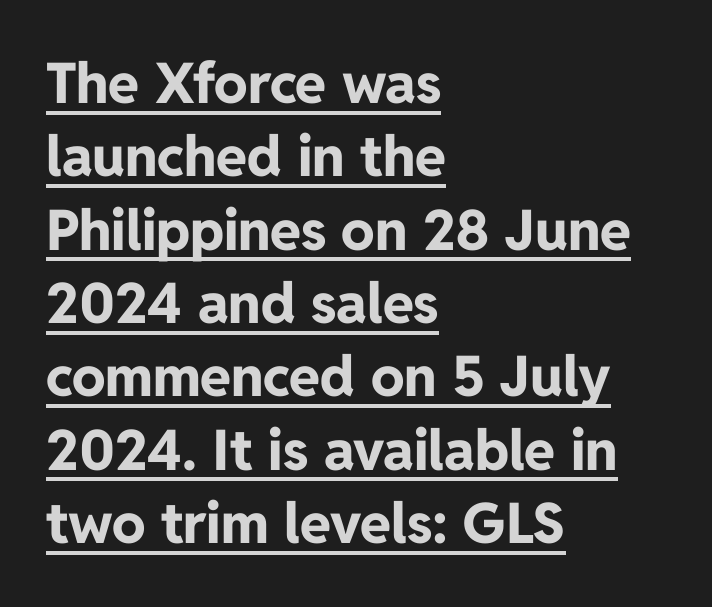
Honestly, the letter spacing is just normal — you wouldn't notice it. On the weight axis this lands at bold, roughly 700. In designer terms, the underline attribute is active on this setting. These lines are composed in type without serifs. Does the leading feel generous? No, just average. This is roman type, the default non-slanted kind.
